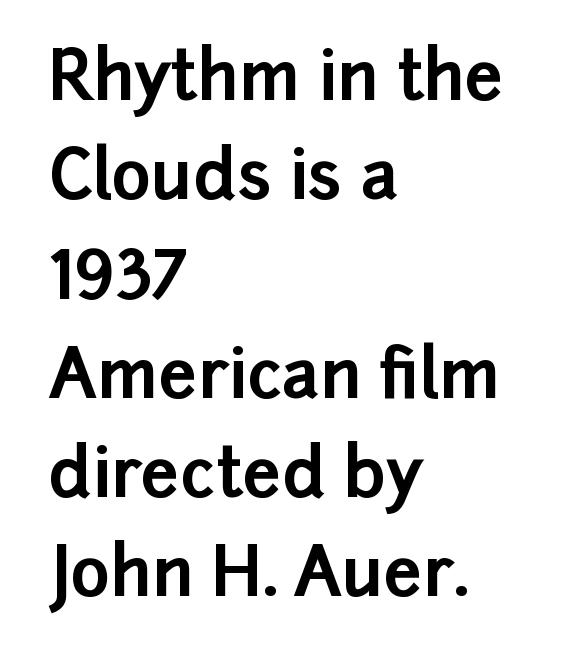
The image shows 68 px bold sans-serif type, upright; set left-aligned, normal line spacing (1.46x), normal letter spacing, not underlined; low stroke contrast and a medium x-height.
